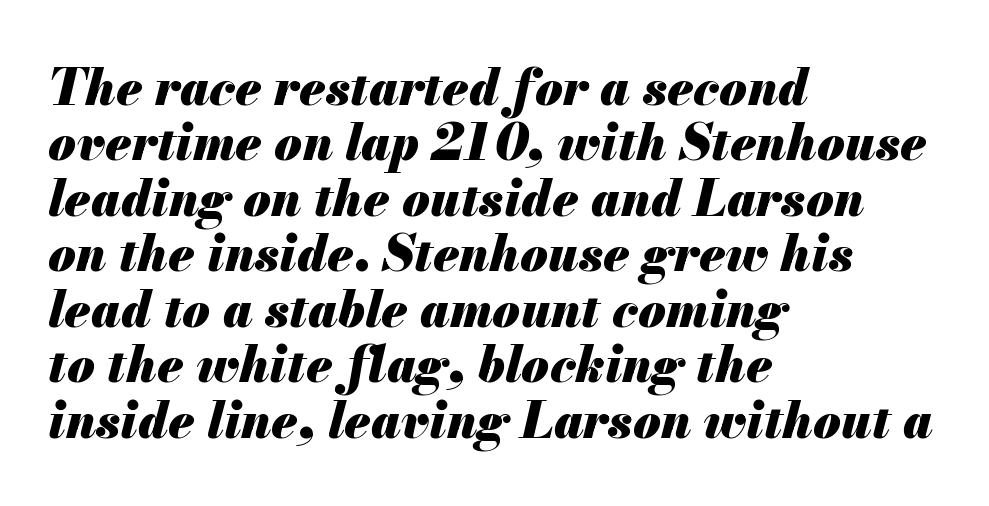
The image shows 50 px heavy type, italic (leaning right); set left-aligned, tight line spacing (1.11x), normal letter spacing, not underlined; medium stroke contrast and a small x-height.
